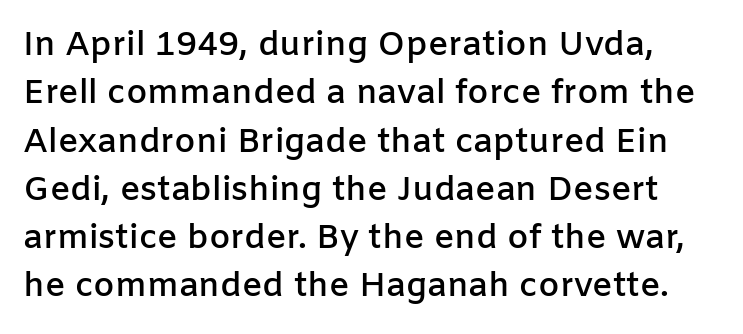
{"serif": "no", "italic": "no", "bold": "semi", "weight": "semibold", "width": "normal", "stroke_contrast": "low", "x_height": "medium", "monospaced": "no", "underline": "no", "line_spacing": "normal", "line_spacing_ratio": 1.42, "letter_spacing": "normal", "letter_spacing_em": 0.0, "glyph_px": 34}
